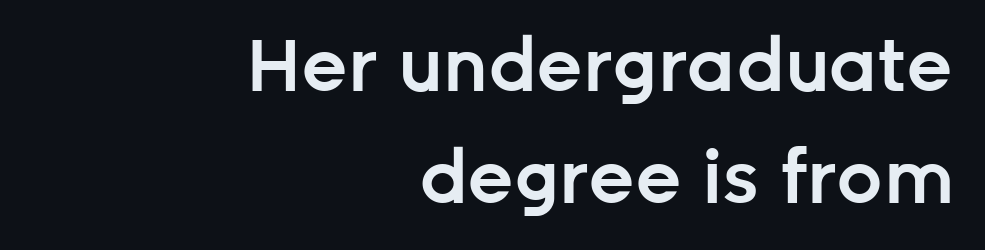
{"serif": "no", "italic": "no", "bold": "semi", "weight": "semibold", "width": "normal", "stroke_contrast": "low", "x_height": "medium", "monospaced": "no", "underline": "no", "align": "right", "line_spacing": "normal", "line_spacing_ratio": 1.53, "letter_spacing": "normal", "letter_spacing_em": 0.0, "glyph_px": 73}
